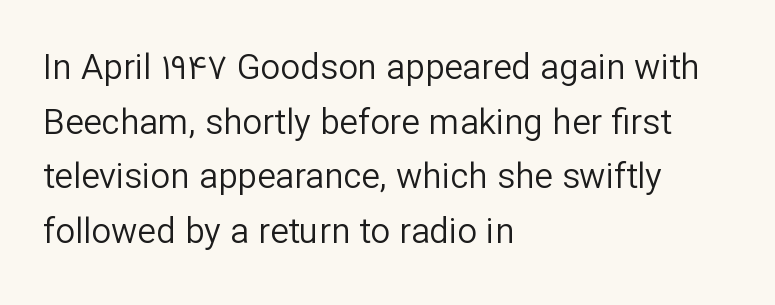
{"serif": "no", "italic": "no", "bold": "no", "weight": "regular", "width": "normal", "stroke_contrast": "low", "x_height": "medium", "monospaced": "no", "underline": "no", "align": "left", "line_spacing": "normal", "line_spacing_ratio": 1.56, "letter_spacing": "normal", "letter_spacing_em": 0.0, "glyph_px": 35}
